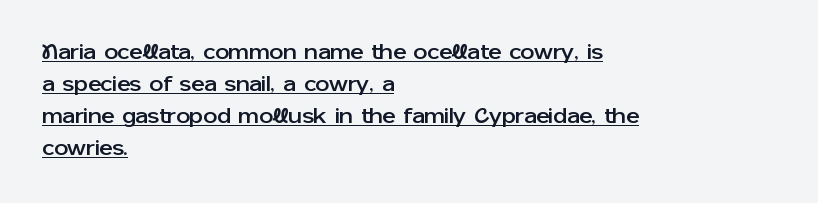
Q: Is the text italic (slanted)? A: No, it is upright.
Q: Is the text underlined? A: Yes.
Q: How is the paragraph aligned? A: Left-aligned.
Q: Is the spacing between letters normal or unusually wide? A: Normal.
Q: Is the spacing between lines tight, normal or loose? A: Normal.
